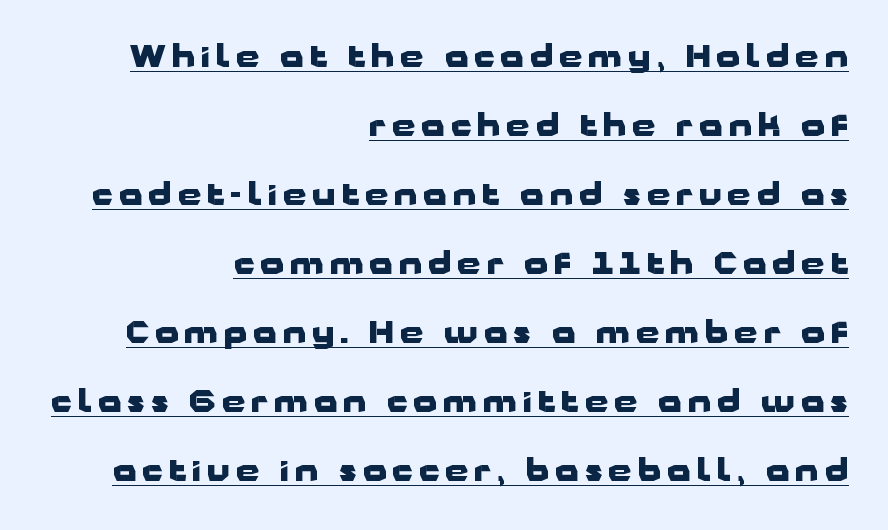
The image shows 30 px heavy, wide sans-serif type, upright; set right-aligned, loose line spacing (2.3x), unusually wide letter spacing (+0.2 em), underlined; low stroke contrast and a medium x-height.
